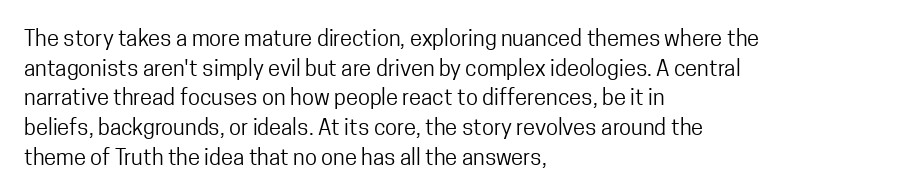
The image shows 22 px text type, upright; set left-aligned, normal line spacing (1.35x), normal letter spacing, not underlined.
